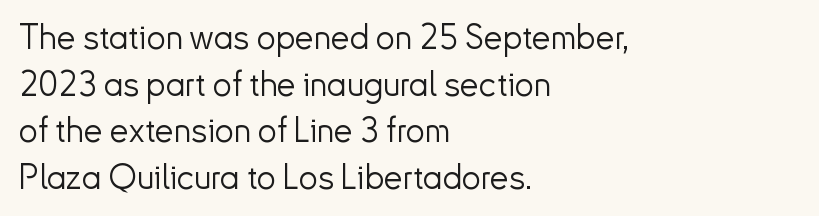
{"serif": "no", "italic": "no", "bold": "no", "weight": "light", "width": "normal", "stroke_contrast": "low", "x_height": "small", "monospaced": "no", "underline": "no", "align": "left", "line_spacing": "normal", "line_spacing_ratio": 1.37, "letter_spacing": "normal", "letter_spacing_em": 0.0, "glyph_px": 34}
